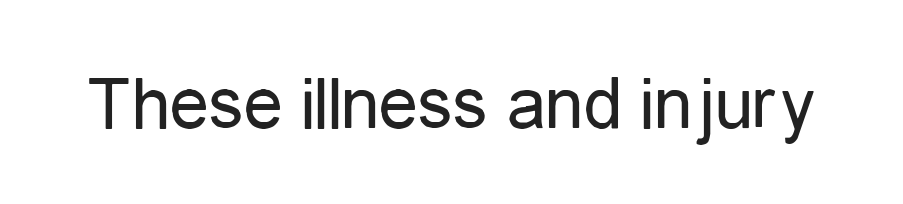
Letter spacing: default. Ascenders rise straight up at ninety degrees. Character widths vary here, with narrow letters taking less room than wide ones. The typeface has the unassuming heft of standard copy or less. The font family rendered here belongs to the sans-serif group.
